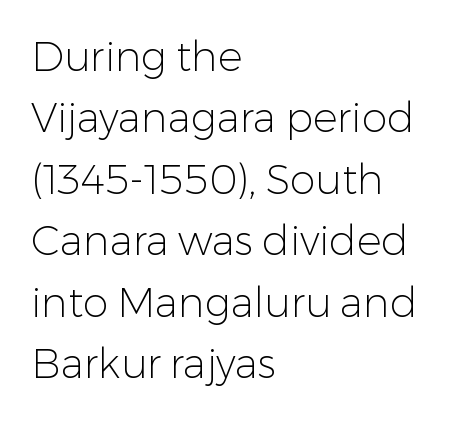
The image shows 41 px light sans-serif type, upright; set left-aligned, normal line spacing (1.5x), normal letter spacing, not underlined; low stroke contrast and a medium x-height.
